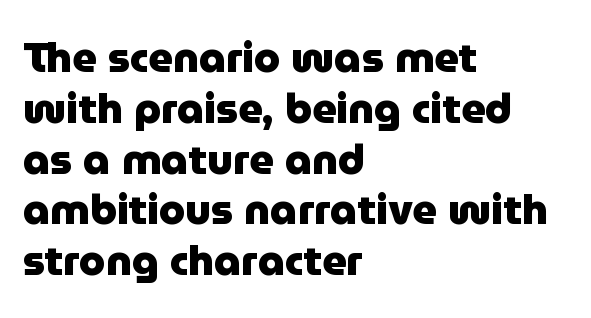
The setting favours the left margin, as ordinary paragraphs usually do. Here the designer chose a conventional face with non-uniform glyph widths. The glyphs in this specimen are sans serif. Rule under the text: the space is simply empty. Honestly, the letter spacing is just normal — you wouldn't notice it.
